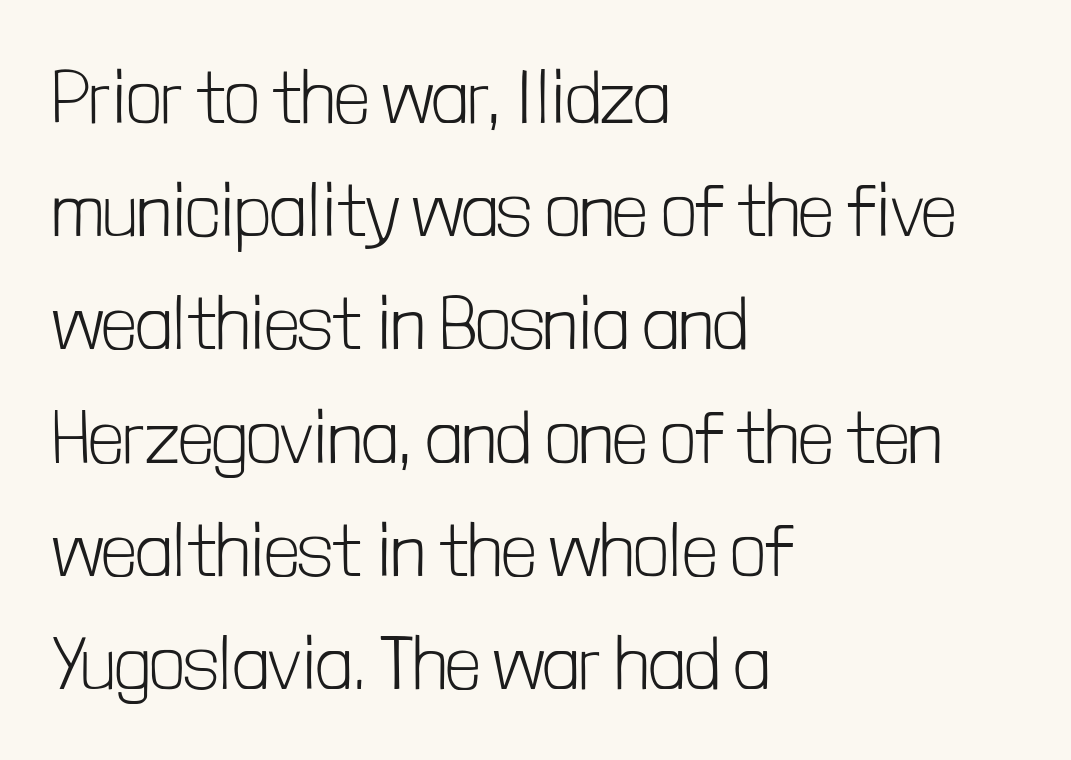
Q: Is the text bold? A: No.
Q: Is the text italic (slanted)? A: No, it is upright.
Q: Is the typeface a serif or a sans-serif typeface? A: Sans-serif.
Q: Is the text underlined? A: No.
Q: How is the paragraph aligned? A: Left-aligned.
Q: Is the spacing between letters normal or unusually wide? A: Normal.
Q: Is the spacing between lines tight, normal or loose? A: Normal.
Q: Width (condensed, normal, or wide)? A: Condensed.
Q: Stroke contrast? A: Low.
Q: x-height? A: Medium.
Q: Monospaced? A: No.
